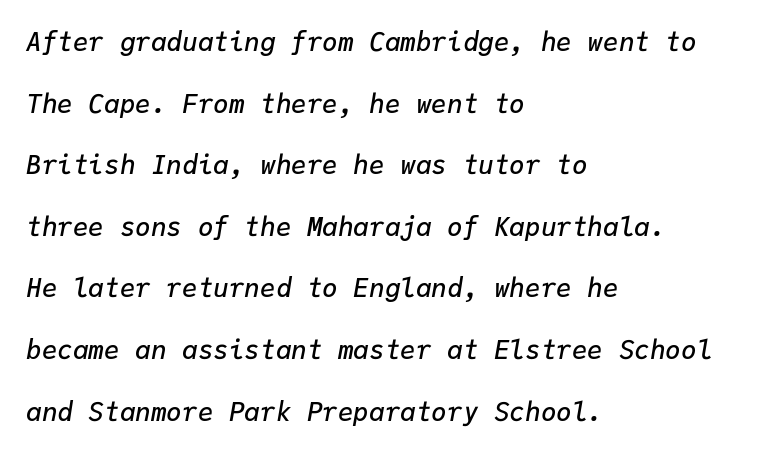
{"italic": "yes", "lean": "right", "slant_degrees": 9, "bold": "semi", "underline": "no", "align": "left", "line_spacing": "loose", "line_spacing_ratio": 2.37, "letter_spacing": "normal", "letter_spacing_em": 0.0, "glyph_px": 26}
